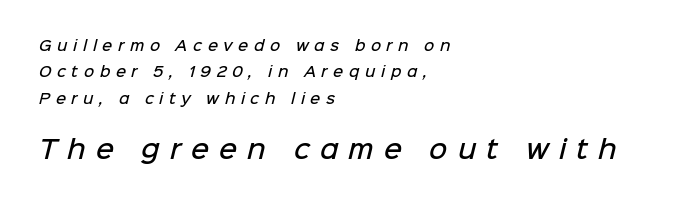
{"bold": "semi", "underline": "no", "align": "left", "line_spacing_ratio": 1.89, "letter_spacing": "wide", "letter_spacing_em": 0.4, "larger_block": "second", "size_ratio": 1.79, "glyph_px": 25}
